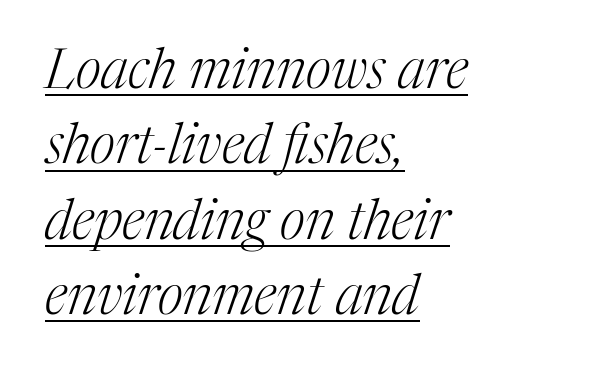
{"serif": "yes", "italic": "yes", "lean": "right", "slant_degrees": 17, "bold": "no", "weight": "light", "width": "normal", "stroke_contrast": "medium", "x_height": "medium", "monospaced": "no", "underline": "yes", "align": "left", "line_spacing": "normal", "line_spacing_ratio": 1.37, "letter_spacing": "normal", "letter_spacing_em": 0.0, "glyph_px": 55}
